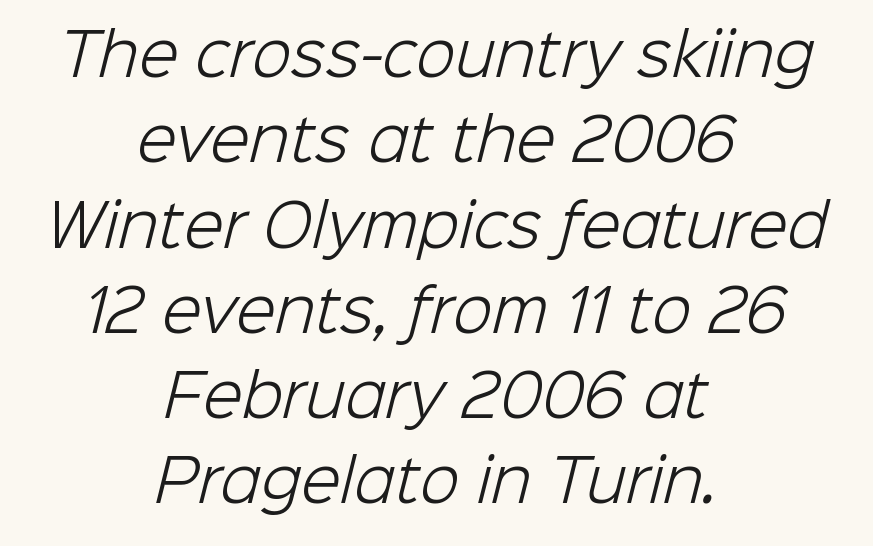
{"serif": "no", "bold": "no", "weight": "light", "width": "normal", "stroke_contrast": "low", "x_height": "medium", "monospaced": "no", "underline": "no", "align": "center", "line_spacing": "normal", "line_spacing_ratio": 1.47, "letter_spacing": "normal", "letter_spacing_em": 0.0, "glyph_px": 58}
